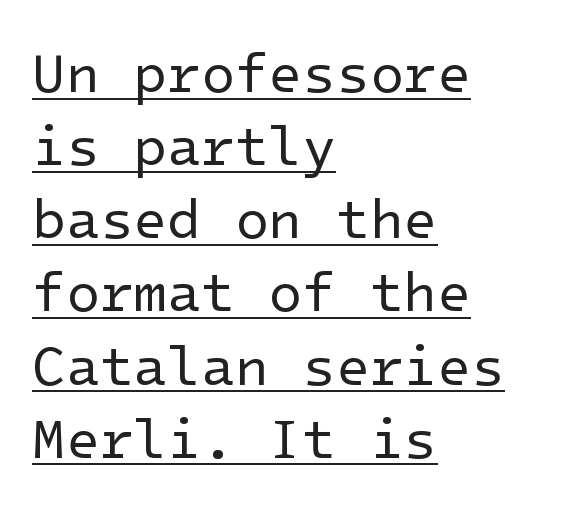
The image shows 55 px regular-weight sans-serif type, upright; set left-aligned, normal line spacing (1.33x), normal letter spacing, underlined; low stroke contrast and a medium x-height.
